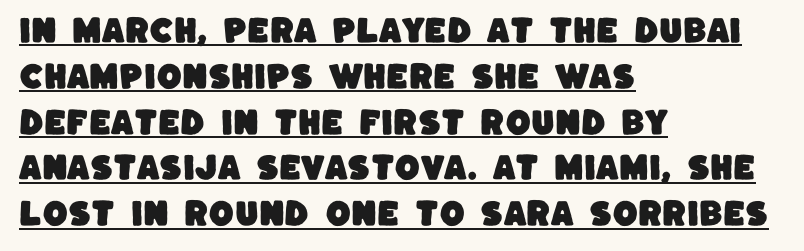
Q: Is the typeface a serif or a sans-serif typeface? A: Sans-serif.
Q: Is the text underlined? A: Yes.
Q: How is the paragraph aligned? A: Left-aligned.
Q: Is the spacing between letters normal or unusually wide? A: Normal.
Q: Is the spacing between lines tight, normal or loose? A: Normal.
Q: Width (condensed, normal, or wide)? A: Normal.
Q: Stroke contrast? A: Low.
Q: x-height? A: Large.
Q: Monospaced? A: No.
